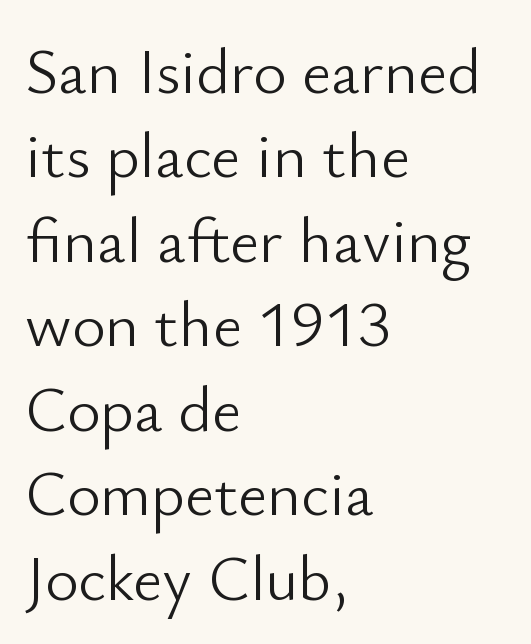
The image shows 64 px light sans-serif type, upright; set left-aligned, normal line spacing (1.32x), normal letter spacing, not underlined; low stroke contrast and a small x-height.
